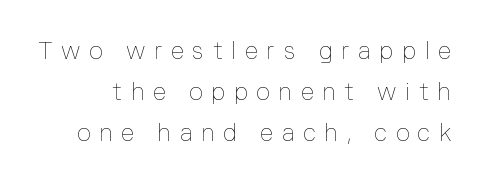
{"italic": "no", "bold": "no", "underline": "no", "line_spacing": "normal", "line_spacing_ratio": 1.7, "letter_spacing": "wide", "letter_spacing_em": 0.36, "glyph_px": 24}
